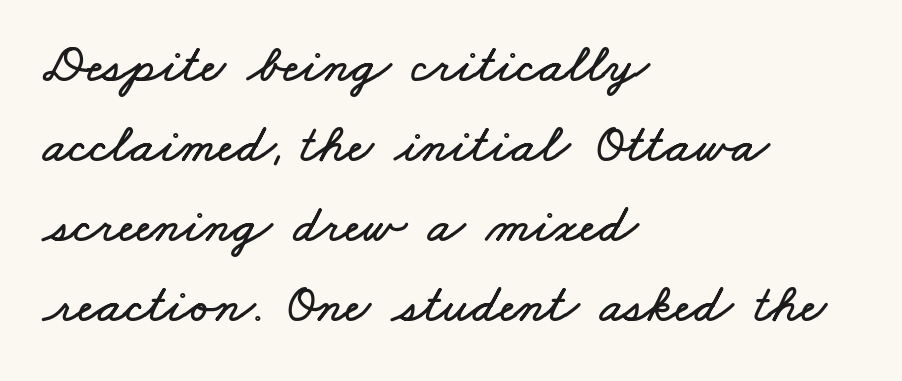
A classic flush-left, rag-right setting is used for this passage. Underlining? Definitely not there. Words appear dense and cohesive because spacing is normal. These lines sit exactly where default settings would place them. Is this a fixed-width face? No — the glyphs have proportional, varying widths.
